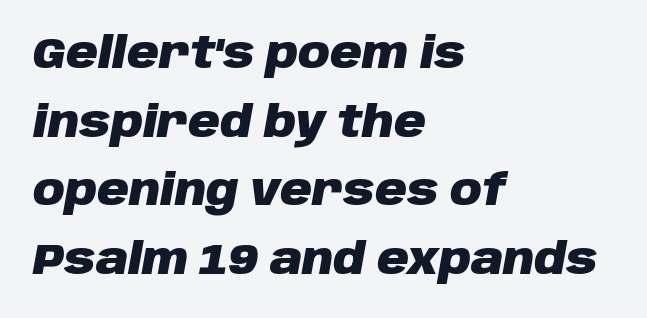
The image shows 44 px heavy type, italic (leaning right); set left-aligned, normal line spacing (1.56x), normal letter spacing, not underlined; low stroke contrast and a large x-height.
